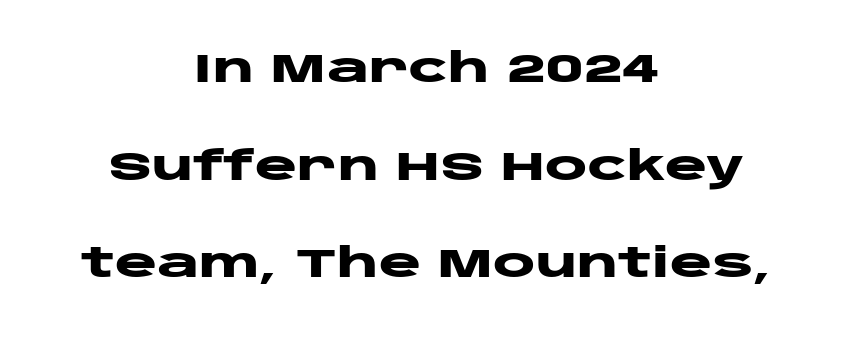
The image shows 40 px heavy, wide sans-serif type, upright; set centered, loose line spacing (2.44x), normal letter spacing, not underlined; low stroke contrast and a large x-height.
